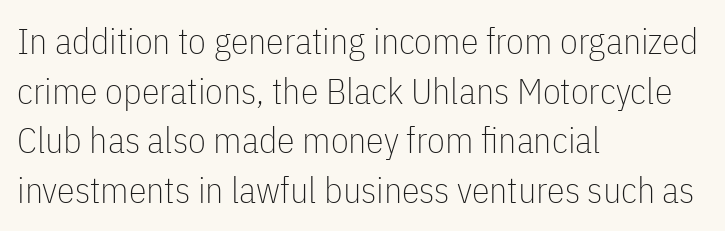
The image shows 36 px thin, condensed sans-serif type, upright; set left-aligned, normal line spacing (1.38x), normal letter spacing, not underlined; low stroke contrast and a medium x-height.
